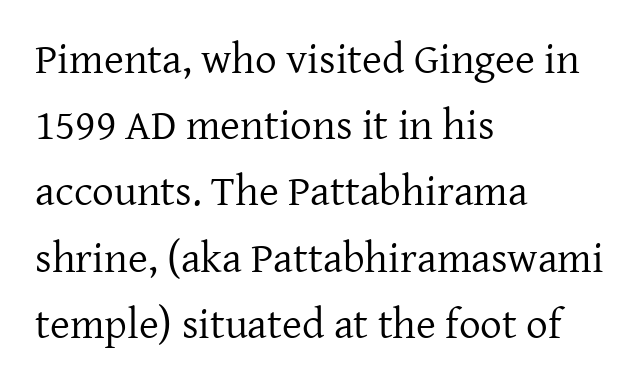
{"serif": "yes", "italic": "no", "bold": "no", "weight": "regular", "width": "normal", "stroke_contrast": "low", "x_height": "medium", "monospaced": "no", "underline": "no", "align": "left", "line_spacing": "normal", "line_spacing_ratio": 1.54, "letter_spacing": "normal", "letter_spacing_em": 0.0, "glyph_px": 43}
